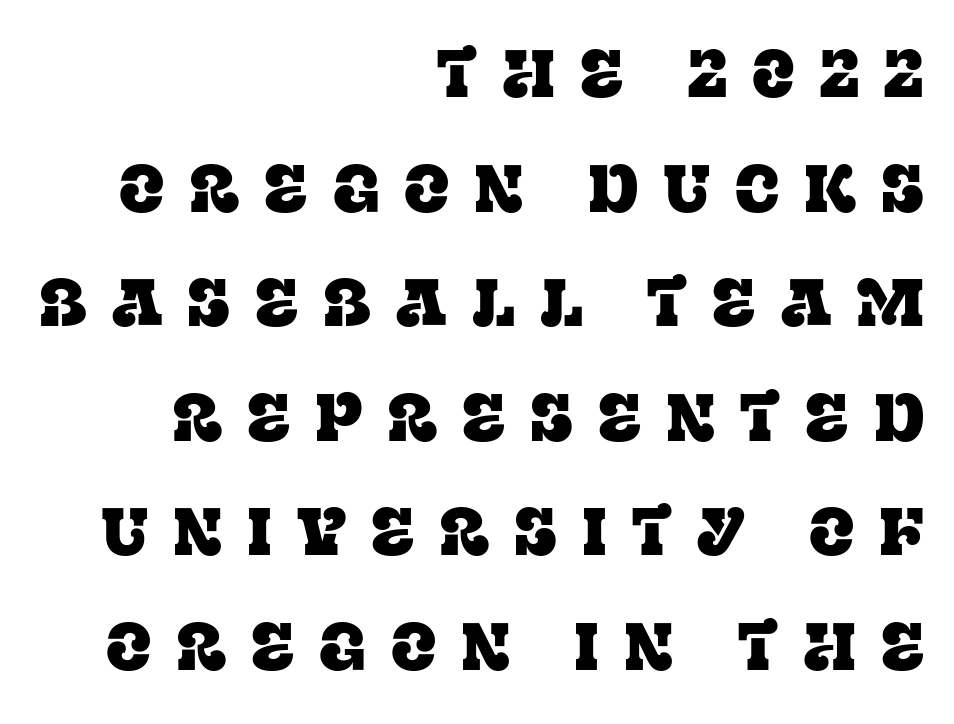
The image shows 67 px serif type, upright; set right-aligned, line spacing 1.71x, unusually wide letter spacing (+0.37 em), not underlined; low stroke contrast and a large x-height.
